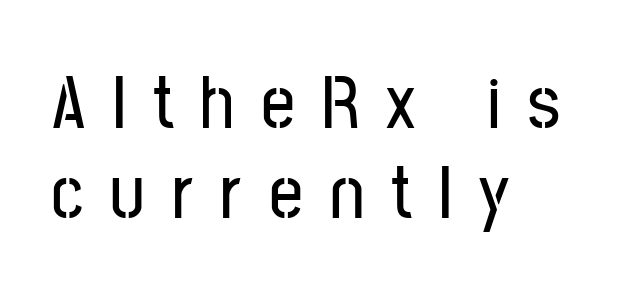
Does the type have serifs? No, each stem ends abruptly. The tracking reads as deliberately expanded to a designer's eye. The lines in this sample share a left origin and differ only in where they stop. Anything drawn beneath the words? Only blank space.
